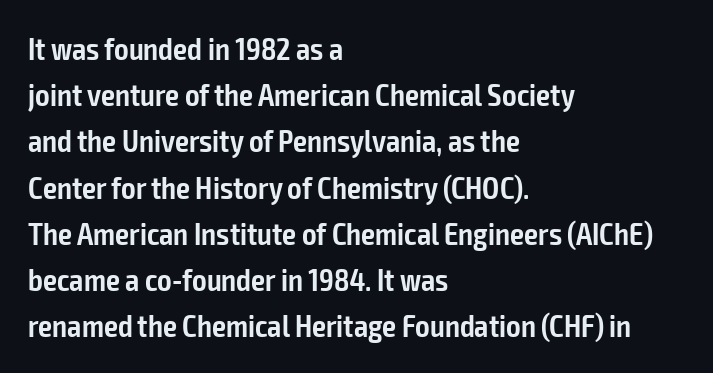
Q: Is the text bold? A: Semi-bold.
Q: Is the text italic (slanted)? A: No, it is upright.
Q: Is the typeface a serif or a sans-serif typeface? A: Sans-serif.
Q: Is the text underlined? A: No.
Q: How is the paragraph aligned? A: Left-aligned.
Q: Is the spacing between letters normal or unusually wide? A: Normal.
Q: Is the spacing between lines tight, normal or loose? A: Normal.
Q: Width (condensed, normal, or wide)? A: Condensed.
Q: Stroke contrast? A: Low.
Q: x-height? A: Medium.
Q: Monospaced? A: No.
